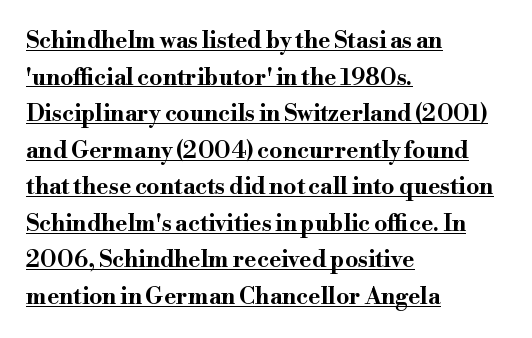
{"italic": "no", "bold": "yes", "underline": "yes", "align": "left", "line_spacing": "normal", "line_spacing_ratio": 1.59, "letter_spacing": "normal", "letter_spacing_em": 0.0, "glyph_px": 23}
